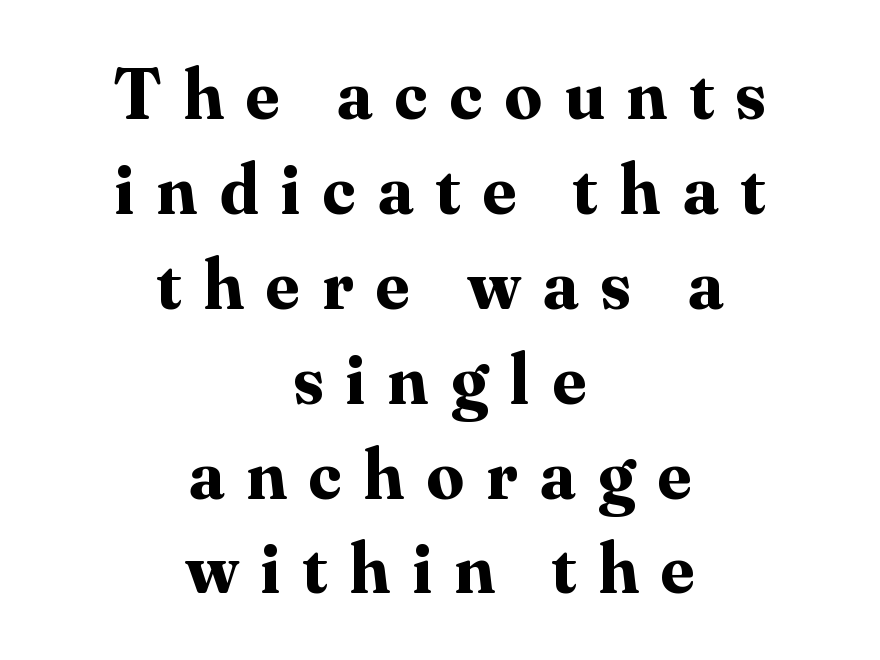
Q: Is the text bold? A: Yes.
Q: Is the text italic (slanted)? A: No, it is upright.
Q: Is the typeface a serif or a sans-serif typeface? A: Serif.
Q: Is the text underlined? A: No.
Q: How is the paragraph aligned? A: Centered.
Q: Is the spacing between letters normal or unusually wide? A: Unusually wide.
Q: Is the spacing between lines tight, normal or loose? A: Normal.
Q: Width (condensed, normal, or wide)? A: Normal.
Q: Stroke contrast? A: Medium.
Q: x-height? A: Small.
Q: Monospaced? A: No.
